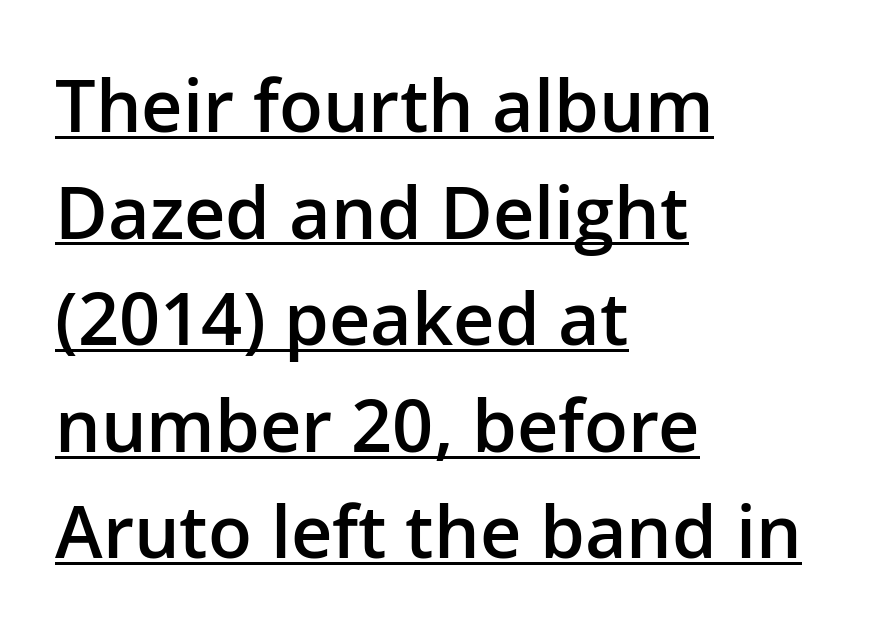
The image shows 72 px semibold sans-serif type, upright; set left-aligned, normal line spacing (1.48x), normal letter spacing, underlined; low stroke contrast and a medium x-height.
